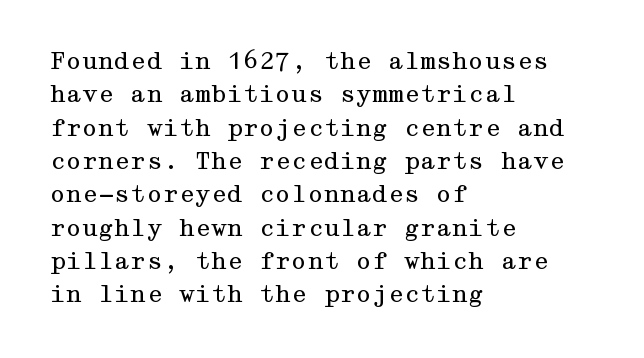
Q: Is the text bold? A: No.
Q: Is the text italic (slanted)? A: No, it is upright.
Q: Is the text underlined? A: No.
Q: How is the paragraph aligned? A: Left-aligned.
Q: Is the spacing between letters normal or unusually wide? A: Normal.
Q: Is the spacing between lines tight, normal or loose? A: Normal.
